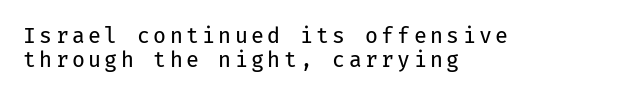
Q: Is the text bold? A: No.
Q: Is the text italic (slanted)? A: No, it is upright.
Q: Is the text underlined? A: No.
Q: How is the paragraph aligned? A: Left-aligned.
Q: Is the spacing between lines tight, normal or loose? A: Tight.
